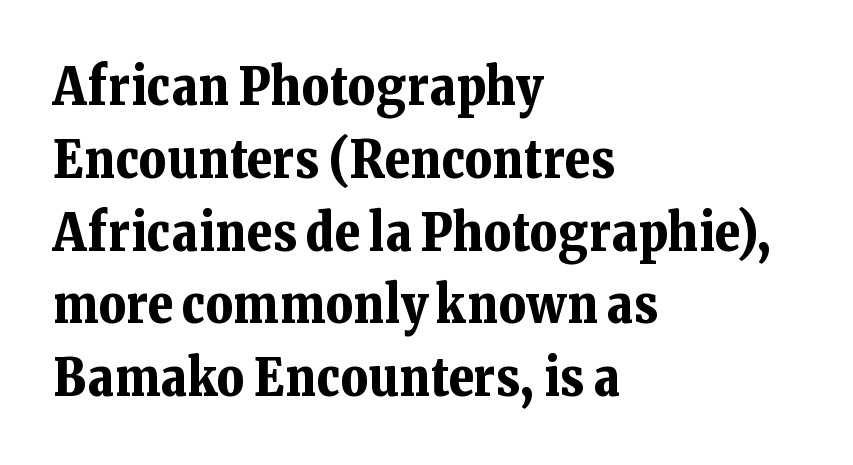
Q: Is the text bold? A: Yes.
Q: Is the text italic (slanted)? A: No, it is upright.
Q: Is the typeface a serif or a sans-serif typeface? A: Serif.
Q: Is the text underlined? A: No.
Q: How is the paragraph aligned? A: Left-aligned.
Q: Is the spacing between letters normal or unusually wide? A: Normal.
Q: Is the spacing between lines tight, normal or loose? A: Normal.
Q: Width (condensed, normal, or wide)? A: Normal.
Q: Stroke contrast? A: Low.
Q: x-height? A: Medium.
Q: Monospaced? A: No.
